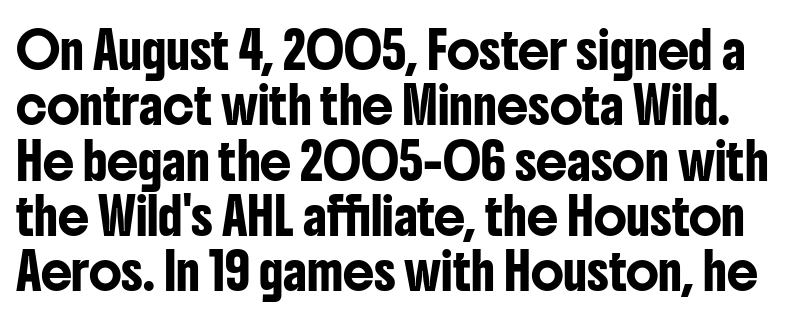
Q: Is the text italic (slanted)? A: No, it is upright.
Q: Is the typeface a serif or a sans-serif typeface? A: Sans-serif.
Q: Is the text underlined? A: No.
Q: Is the spacing between letters normal or unusually wide? A: Normal.
Q: Is the spacing between lines tight, normal or loose? A: Normal.
Q: Width (condensed, normal, or wide)? A: Condensed.
Q: Stroke contrast? A: Low.
Q: x-height? A: Medium.
Q: Monospaced? A: No.
